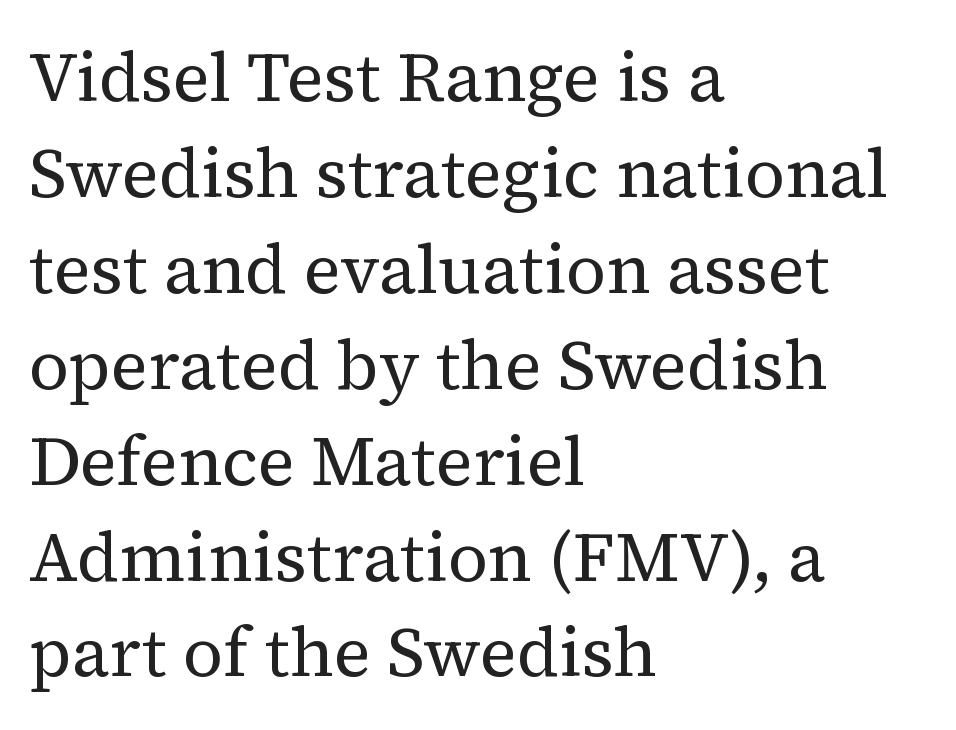
The image shows 69 px regular-weight serif type, upright; set left-aligned, normal line spacing (1.39x), normal letter spacing, not underlined; medium stroke contrast and a medium x-height.
